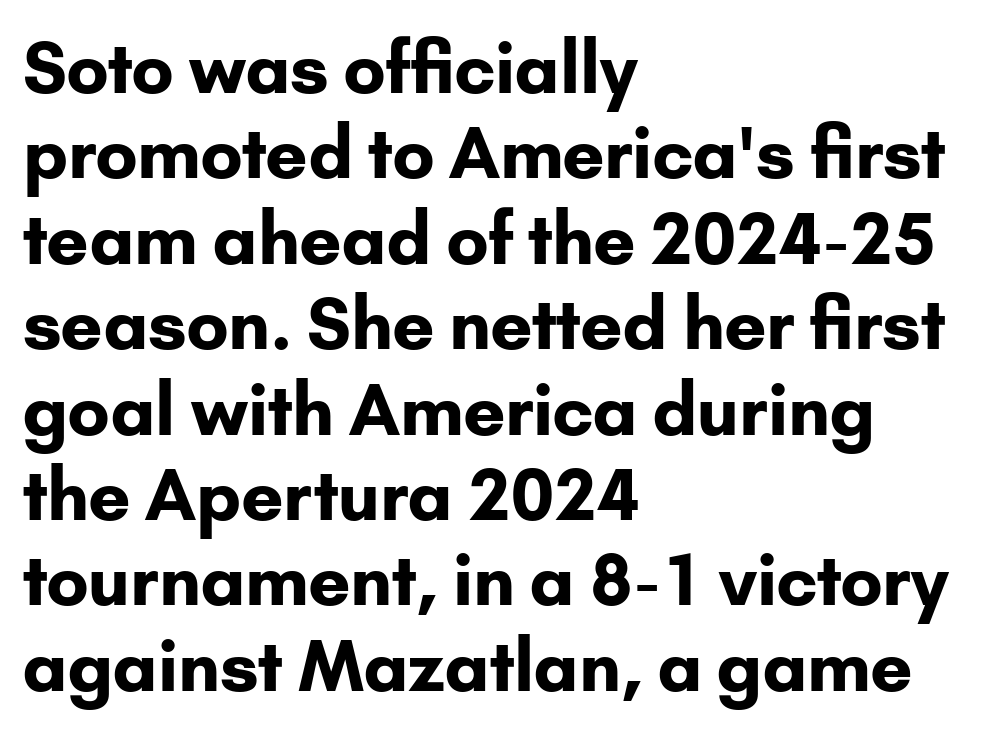
Q: Is the text bold? A: Yes.
Q: Is the text italic (slanted)? A: No, it is upright.
Q: Is the typeface a serif or a sans-serif typeface? A: Sans-serif.
Q: Is the text underlined? A: No.
Q: How is the paragraph aligned? A: Left-aligned.
Q: Is the spacing between letters normal or unusually wide? A: Normal.
Q: Width (condensed, normal, or wide)? A: Normal.
Q: Stroke contrast? A: Low.
Q: x-height? A: Small.
Q: Monospaced? A: No.
